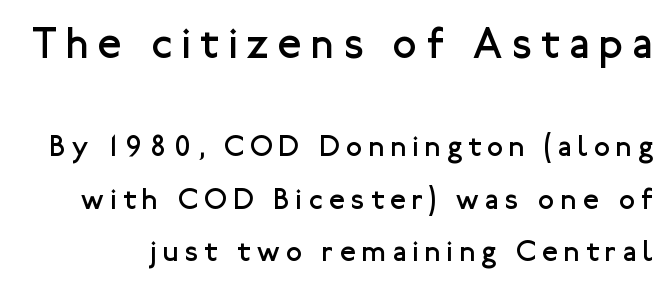
Q: Is the text bold? A: No.
Q: Is the text italic (slanted)? A: No, it is upright.
Q: Is the typeface a serif or a sans-serif typeface? A: Sans-serif.
Q: Is the text underlined? A: No.
Q: Is the spacing between letters normal or unusually wide? A: Unusually wide.
Q: Which block of text is set in a larger size, the first (top) or the second (bottom)? A: The first (top) one.
Q: Width (condensed, normal, or wide)? A: Normal.
Q: Stroke contrast? A: Low.
Q: x-height? A: Medium.
Q: Monospaced? A: No.
